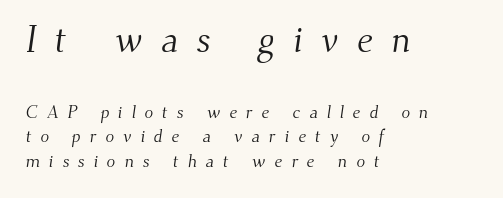
Q: Is the text bold? A: No.
Q: Is the typeface a serif or a sans-serif typeface? A: Serif.
Q: Is the text underlined? A: No.
Q: How is the paragraph aligned? A: Left-aligned.
Q: Is the spacing between letters normal or unusually wide? A: Unusually wide.
Q: Is the spacing between lines tight, normal or loose? A: Normal.
Q: Which block of text is set in a larger size, the first (top) or the second (bottom)? A: The first (top) one.
Q: Width (condensed, normal, or wide)? A: Normal.
Q: Stroke contrast? A: Medium.
Q: x-height? A: Small.
Q: Monospaced? A: No.
